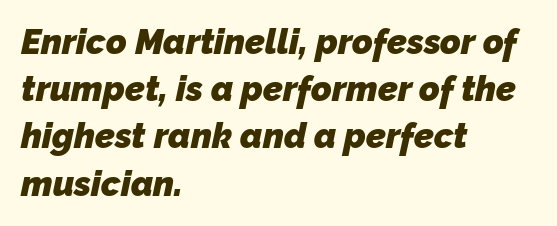
Nobody touched the tracking dial on this one. Note the varied advance widths — an 'i' is clearly narrower than an 'm'. Nobody drew a line under any word here. How heavy is the stroke? Heavy — this is a bold.
